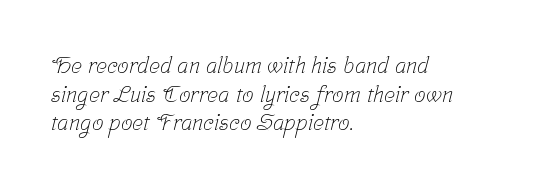
Is the stroke heavy? The answer is a plain regular-or-lighter. The lines in this sample share a left origin and differ only in where they stop. Is there much room between lines? A standard amount, neither cramped nor airy. Compared with typical body copy, the letter spacing here is the same.
